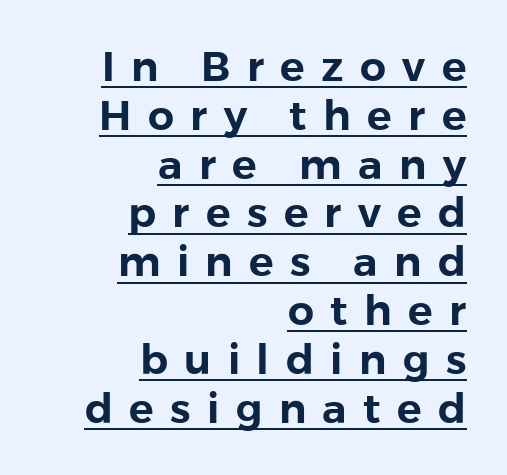
Q: Is the text italic (slanted)? A: No, it is upright.
Q: Is the typeface a serif or a sans-serif typeface? A: Sans-serif.
Q: Is the text underlined? A: Yes.
Q: How is the paragraph aligned? A: Right-aligned.
Q: Is the spacing between letters normal or unusually wide? A: Unusually wide.
Q: Width (condensed, normal, or wide)? A: Normal.
Q: Stroke contrast? A: Low.
Q: x-height? A: Medium.
Q: Monospaced? A: No.
